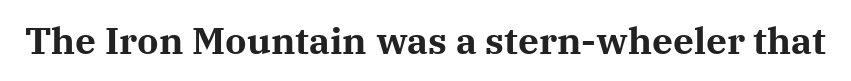
Q: Is the text bold? A: Yes.
Q: Is the text italic (slanted)? A: No, it is upright.
Q: Is the typeface a serif or a sans-serif typeface? A: Serif.
Q: Is the text underlined? A: No.
Q: Is the spacing between letters normal or unusually wide? A: Normal.
Q: Width (condensed, normal, or wide)? A: Normal.
Q: Stroke contrast? A: Medium.
Q: x-height? A: Medium.
Q: Monospaced? A: No.
